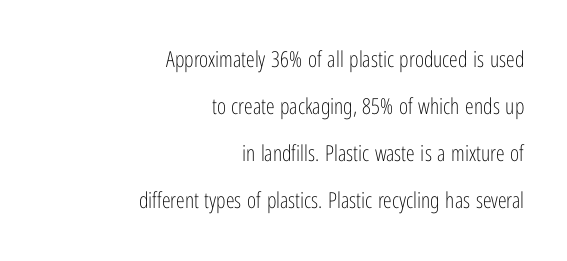
The strip under each line holds only bare page. The strokes are not fattened; the text isn't bold. Layout note: lines flush right. The lettering holds an erect, upright posture throughout. Characters follow at the spacing the type designer built in. A typesetter would call this leading open, well beyond the default.
